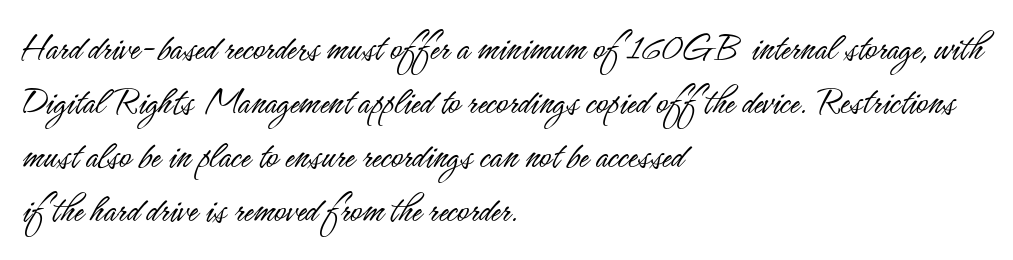
{"serif": "no", "bold": "no", "weight": "light", "width": "condensed", "stroke_contrast": "low", "x_height": "small", "monospaced": "no", "underline": "no", "align": "left", "line_spacing": "normal", "line_spacing_ratio": 1.35, "letter_spacing": "normal", "letter_spacing_em": 0.0, "glyph_px": 40}
